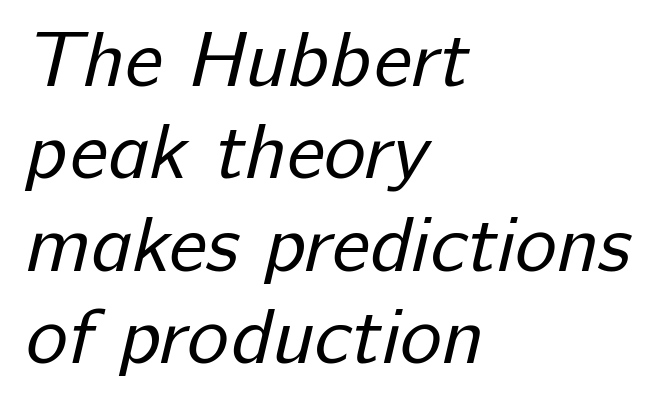
Q: Is the text bold? A: No.
Q: Is the typeface a serif or a sans-serif typeface? A: Sans-serif.
Q: Is the text underlined? A: No.
Q: How is the paragraph aligned? A: Left-aligned.
Q: Is the spacing between letters normal or unusually wide? A: Normal.
Q: Width (condensed, normal, or wide)? A: Normal.
Q: Stroke contrast? A: Low.
Q: x-height? A: Medium.
Q: Monospaced? A: No.
